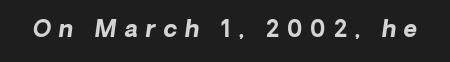
Q: Is the text bold? A: Yes.
Q: Is the text underlined? A: No.
Q: Is the spacing between letters normal or unusually wide? A: Unusually wide.
